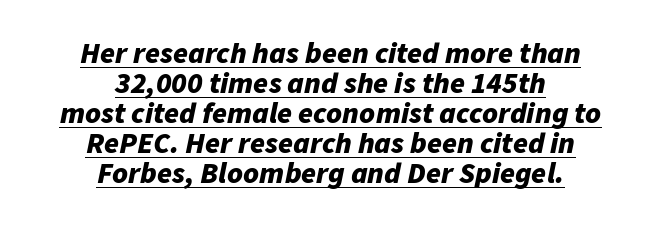
Q: Is the text bold? A: Yes.
Q: Is the text italic (slanted)? A: Yes, it leans right by about 11 degrees.
Q: Is the text underlined? A: Yes.
Q: How is the paragraph aligned? A: Centered.
Q: Is the spacing between letters normal or unusually wide? A: Normal.
Q: Is the spacing between lines tight, normal or loose? A: Tight.
Q: Width (condensed, normal, or wide)? A: Normal.
Q: Stroke contrast? A: Low.
Q: x-height? A: Medium.
Q: Monospaced? A: No.
